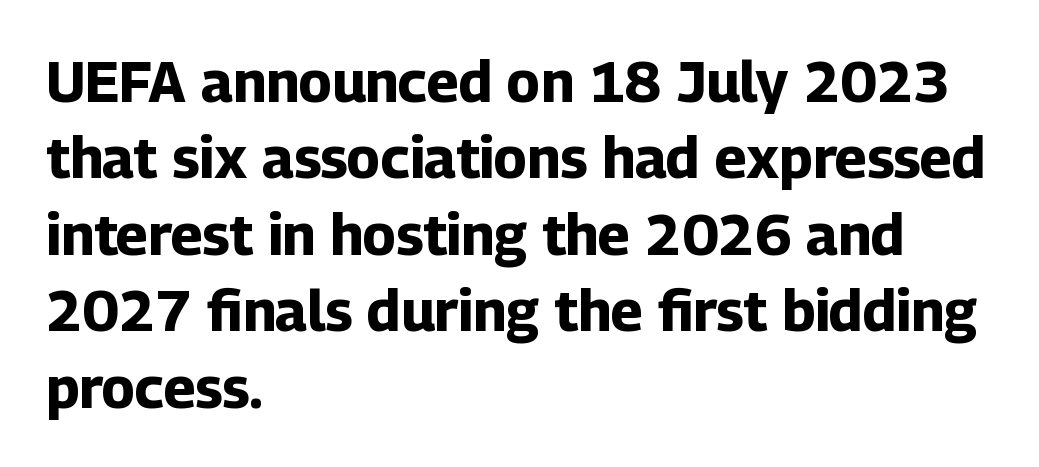
The image shows 57 px bold sans-serif type, upright; set left-aligned, normal line spacing (1.34x), normal letter spacing, not underlined; low stroke contrast and a medium x-height.
